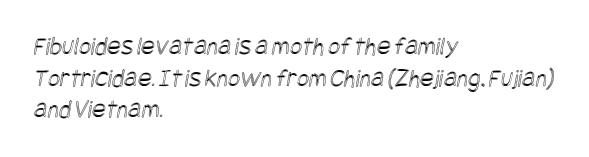
Beneath every word, the page is bare. This rendering leaves character spacing at its baseline value. Casual observation: everything's shoved over to the left.
